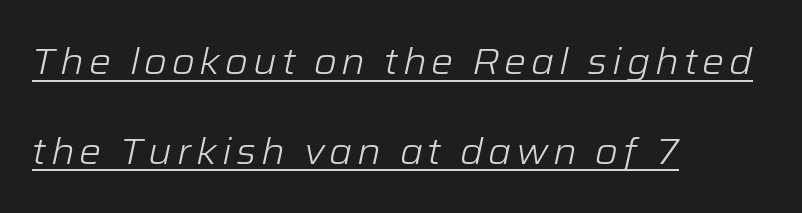
The letters look calm and open, with moderate or lighter stems. Compared with a centered layout, this one pins lines to the left instead. Quick note: interline space is abundant. Emphasis is given by a line drawn under the lettering.
